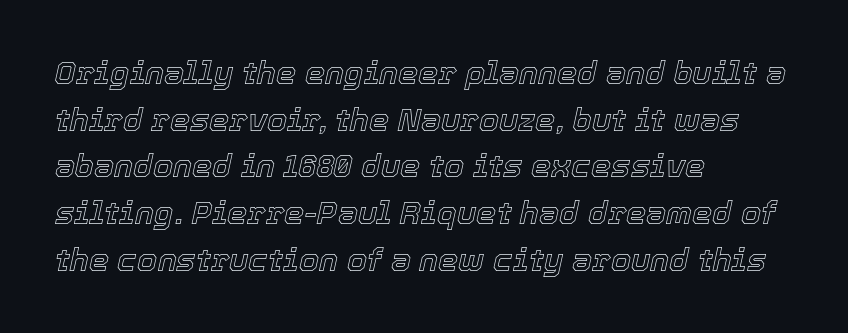
{"italic": "yes", "lean": "right", "slant_degrees": 12, "width": "normal", "x_height": "medium", "monospaced": "no", "underline": "no", "align": "left", "line_spacing": "normal", "line_spacing_ratio": 1.46, "letter_spacing": "normal", "letter_spacing_em": 0.0, "glyph_px": 32}
